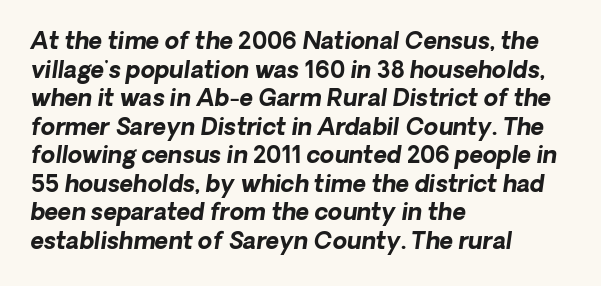
{"bold": "yes", "underline": "no", "align": "left", "line_spacing_ratio": 1.24, "letter_spacing": "normal", "letter_spacing_em": 0.0, "glyph_px": 23}
